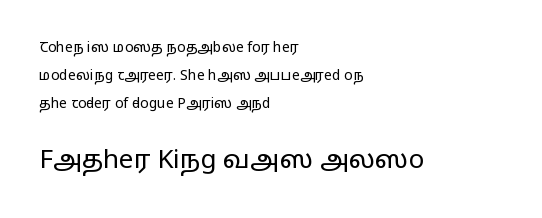
The image shows 26 px text type, upright; set left-aligned, loose line spacing (2.0x), normal letter spacing, not underlined; the second (bottom) block is 1.86x larger.
